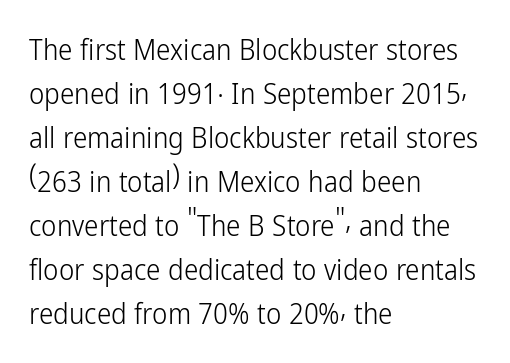
The paragraph shown leans on its left margin. The text was rendered using a sans face with plain stroke endings. Is the stroke heavy? The answer is a plain regular-or-lighter. Here the glyphs are tracked normally, forming tight word shapes. The strip under each line holds only bare page.
